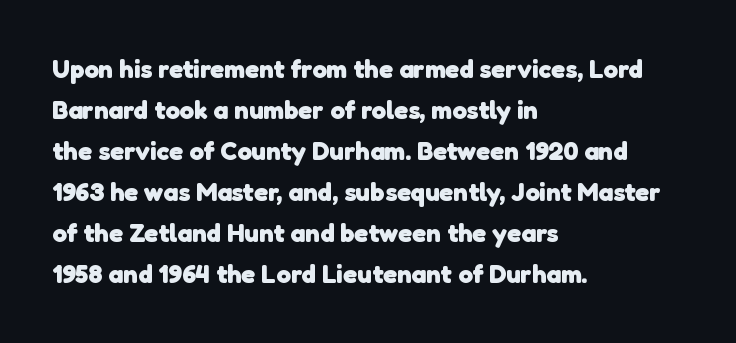
The rendering uses a moderate line-height, typical for paragraphs. The strokes are fattened all the way to bold. There is no visible air inserted between adjacent glyphs. A bare baseline throughout the passage. Line beginnings align vertically; line endings do not.
